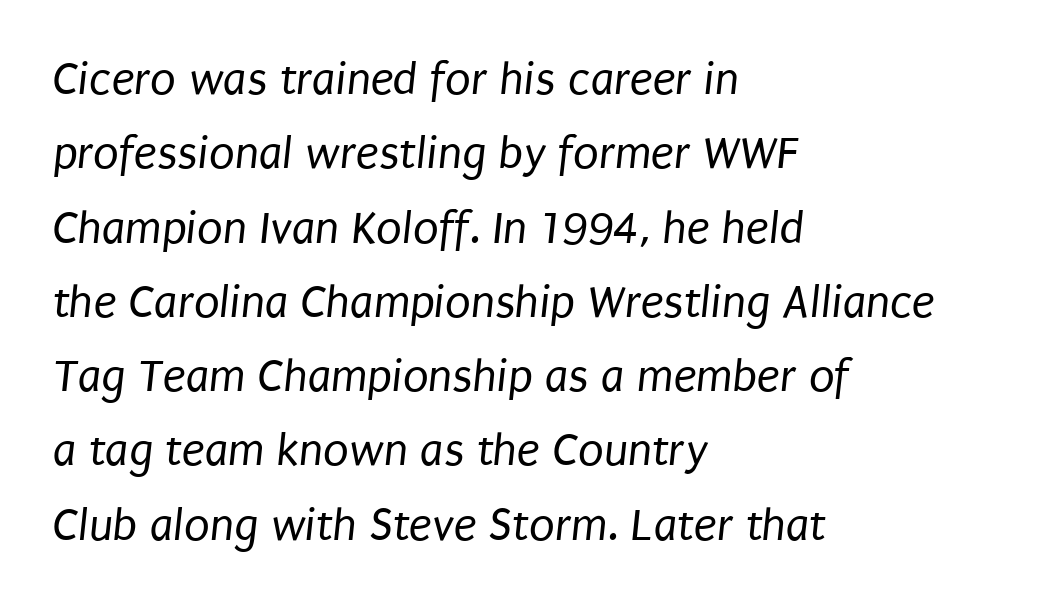
Q: Is the text bold? A: No.
Q: Is the typeface a serif or a sans-serif typeface? A: Sans-serif.
Q: Is the text underlined? A: No.
Q: How is the paragraph aligned? A: Left-aligned.
Q: Is the spacing between letters normal or unusually wide? A: Normal.
Q: Is the spacing between lines tight, normal or loose? A: Normal.
Q: Width (condensed, normal, or wide)? A: Condensed.
Q: Stroke contrast? A: Low.
Q: x-height? A: Large.
Q: Monospaced? A: No.
